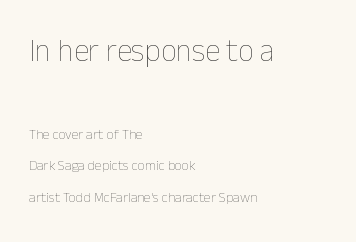
You can tell it's not italic because the verticals are truly vertical. This rendering leaves character spacing at its baseline value. Line beginnings align vertically; line endings do not. The more generous point size was reserved for the upper chunk.
